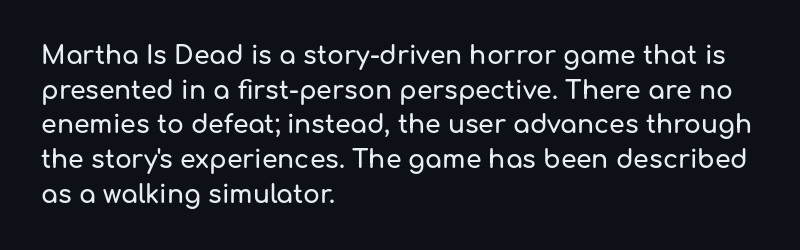
The image shows 25 px text type, upright; set left-aligned, normal line spacing (1.39x), normal letter spacing, not underlined.
